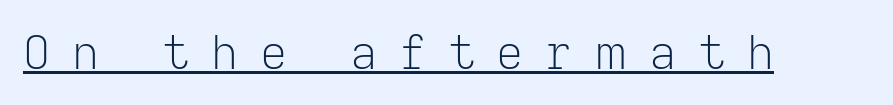
The image shows 47 px light sans-serif type, upright; set unusually wide letter spacing (+0.46 em), underlined; low stroke contrast and a medium x-height.
